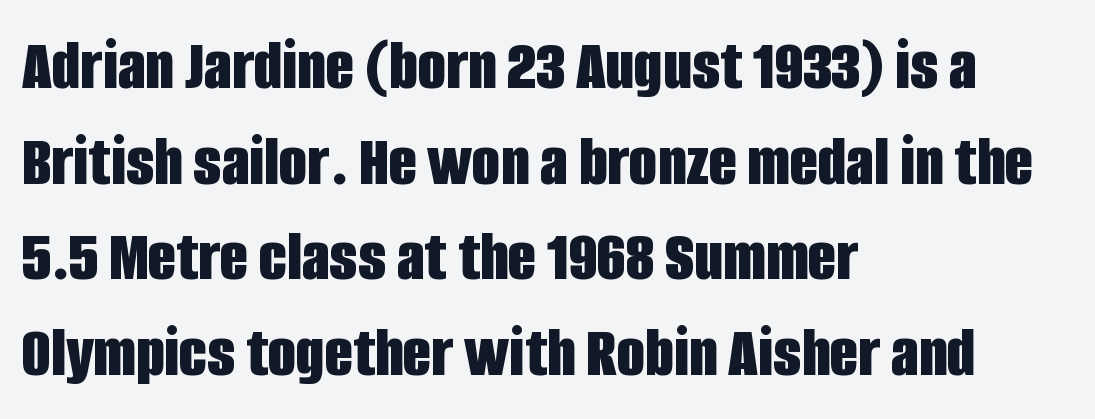
{"serif": "no", "italic": "no", "bold": "yes", "weight": "bold", "width": "condensed", "stroke_contrast": "low", "x_height": "large", "monospaced": "no", "underline": "no", "align": "left", "line_spacing": "normal", "line_spacing_ratio": 1.31, "letter_spacing": "normal", "letter_spacing_em": 0.0, "glyph_px": 73}
